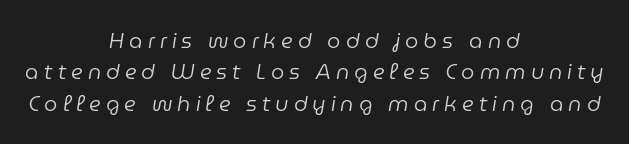
{"italic": "yes", "lean": "right", "slant_degrees": 9, "bold": "no", "underline": "no", "align": "center", "line_spacing": "normal", "line_spacing_ratio": 1.49, "letter_spacing": "wide", "letter_spacing_em": 0.24, "glyph_px": 21}
